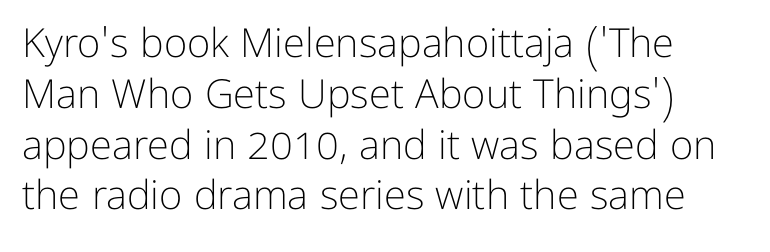
The passage shown is typeset with a sans-serif family. A typesetter would call this leading conventional body-copy spacing. The rendering keeps characters at their native spacing. Compared with a centered layout, this one pins lines to the left instead.
